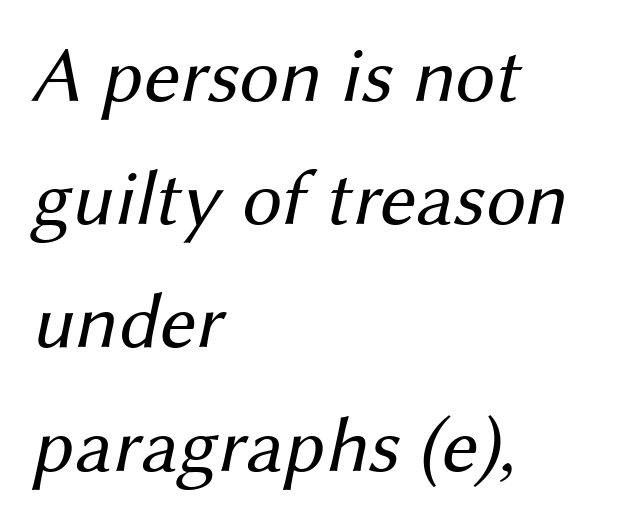
The image shows 79 px regular-weight sans-serif type; set left-aligned, normal line spacing (1.56x), normal letter spacing, not underlined; medium stroke contrast and a medium x-height.
